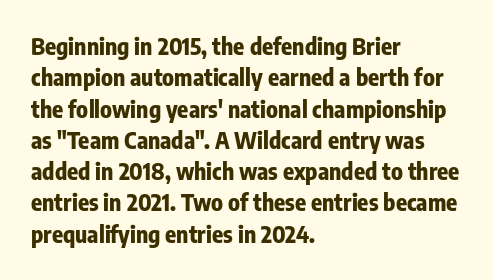
{"italic": "no", "bold": "yes", "underline": "no", "align": "left", "line_spacing": "normal", "line_spacing_ratio": 1.36, "letter_spacing": "normal", "letter_spacing_em": 0.0, "glyph_px": 23}
